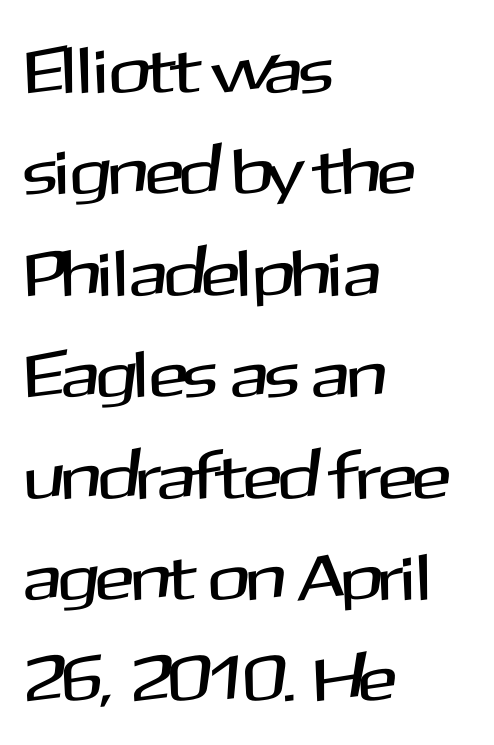
The image shows 65 px sans-serif type, upright; set left-aligned, normal line spacing (1.56x), normal letter spacing, not underlined; medium stroke contrast and a medium x-height.
